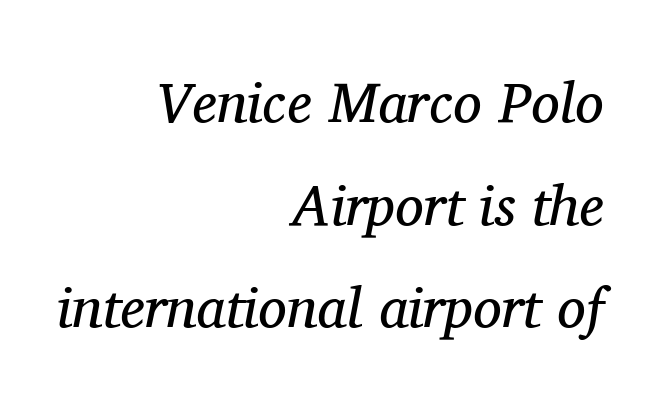
{"serif": "yes", "italic": "yes", "lean": "right", "slant_degrees": 11, "bold": "no", "weight": "regular", "width": "normal", "stroke_contrast": "medium", "x_height": "medium", "monospaced": "no", "underline": "no", "align": "right", "line_spacing_ratio": 1.8, "letter_spacing": "normal", "letter_spacing_em": 0.0, "glyph_px": 57}
